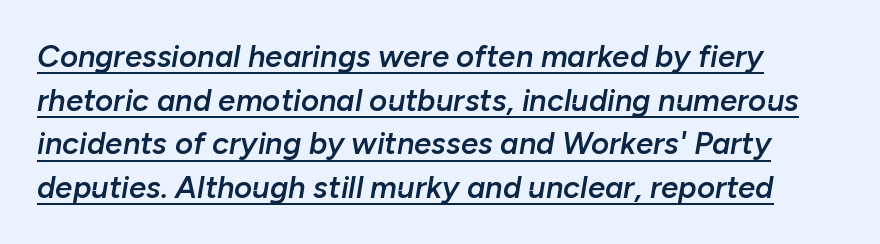
{"italic": "yes", "lean": "right", "slant_degrees": 10, "bold": "semi", "weight": "semibold", "width": "normal", "stroke_contrast": "low", "x_height": "medium", "monospaced": "no", "underline": "yes", "line_spacing": "normal", "line_spacing_ratio": 1.41, "letter_spacing": "normal", "letter_spacing_em": 0.0, "glyph_px": 31}
